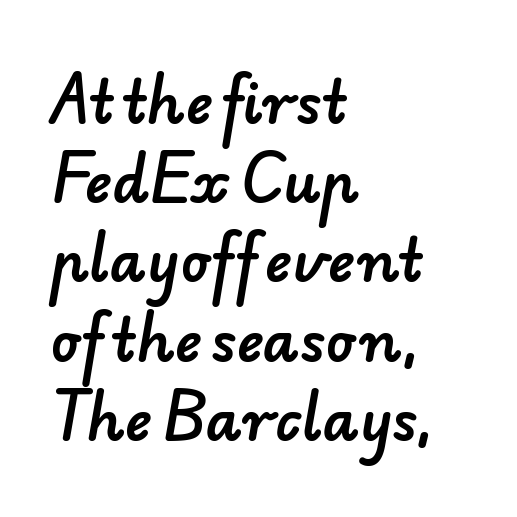
Q: Is the typeface a serif or a sans-serif typeface? A: Sans-serif.
Q: Is the text underlined? A: No.
Q: How is the paragraph aligned? A: Left-aligned.
Q: Is the spacing between letters normal or unusually wide? A: Normal.
Q: Is the spacing between lines tight, normal or loose? A: Normal.
Q: Width (condensed, normal, or wide)? A: Normal.
Q: Stroke contrast? A: Low.
Q: x-height? A: Small.
Q: Monospaced? A: No.
